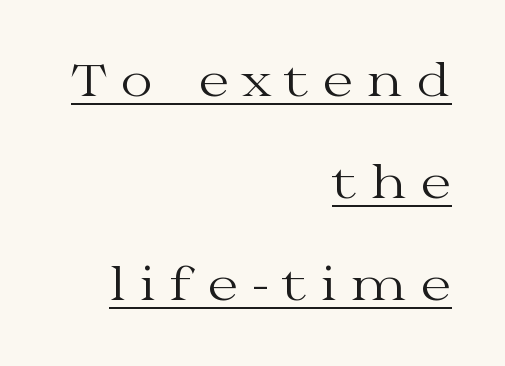
Q: Is the text bold? A: No.
Q: Is the text italic (slanted)? A: No, it is upright.
Q: Is the typeface a serif or a sans-serif typeface? A: Serif.
Q: Is the text underlined? A: Yes.
Q: How is the paragraph aligned? A: Right-aligned.
Q: Is the spacing between letters normal or unusually wide? A: Unusually wide.
Q: Is the spacing between lines tight, normal or loose? A: Loose.
Q: Width (condensed, normal, or wide)? A: Wide.
Q: Stroke contrast? A: Medium.
Q: x-height? A: Medium.
Q: Monospaced? A: No.
